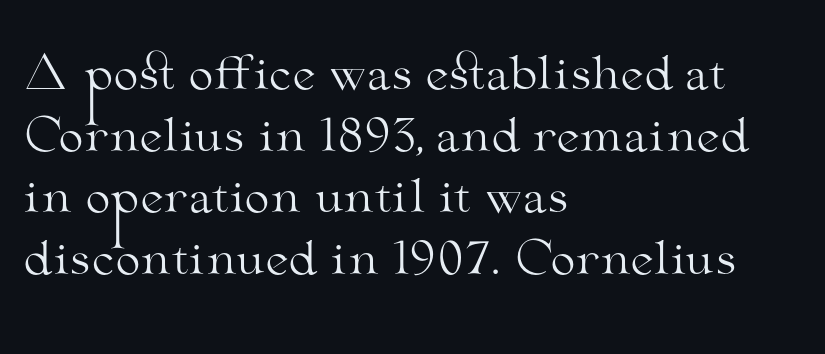
The image shows 45 px light, wide serif type, upright; set left-aligned, normal line spacing (1.37x), normal letter spacing, not underlined; medium stroke contrast and a small x-height.
